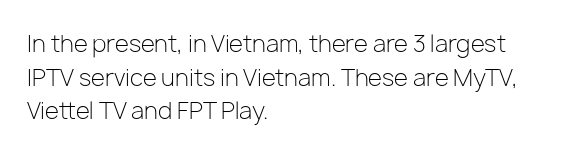
{"italic": "no", "bold": "no", "underline": "no", "align": "left", "line_spacing": "normal", "line_spacing_ratio": 1.46, "letter_spacing": "normal", "letter_spacing_em": 0.0, "glyph_px": 23}
